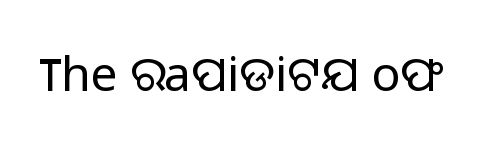
The image shows 48 px regular-weight sans-serif type, upright; set normal letter spacing, not underlined; low stroke contrast and a medium x-height.
